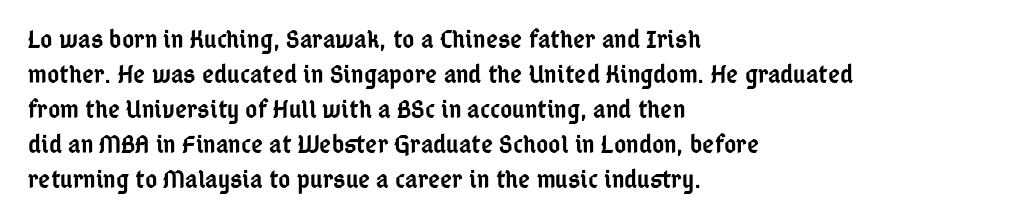
{"italic": "no", "bold": "semi", "underline": "no", "align": "left", "line_spacing": "normal", "line_spacing_ratio": 1.35, "letter_spacing": "normal", "letter_spacing_em": 0.0, "glyph_px": 26}
